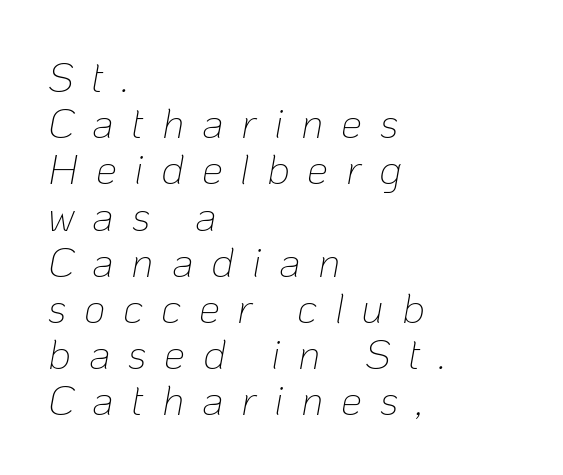
The image shows 42 px thin type, italic (leaning right); set left-aligned, tight line spacing (1.1x), unusually wide letter spacing (+0.42 em), not underlined; low stroke contrast and a medium x-height.
